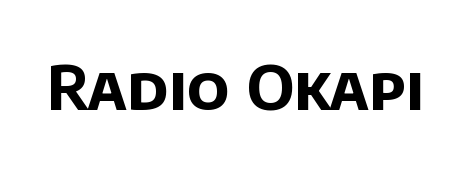
Nobody touched the tracking dial on this one. Heavy, bold letterforms. Does the type have serifs? No, each stem ends abruptly. Think of a printed novel: that variable character pitch is what you see here. Letters rest on an invisible, unmarked baseline.
